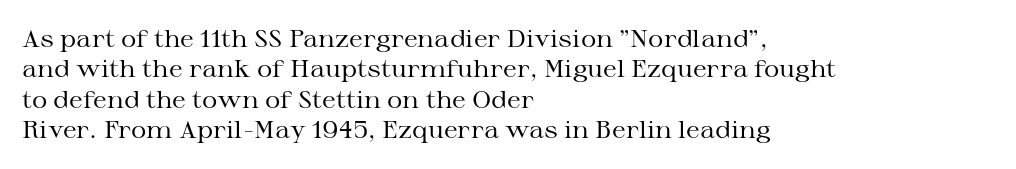
{"italic": "no", "bold": "no", "underline": "no", "align": "left", "line_spacing": "normal", "line_spacing_ratio": 1.27, "letter_spacing": "normal", "letter_spacing_em": 0.0, "glyph_px": 24}
